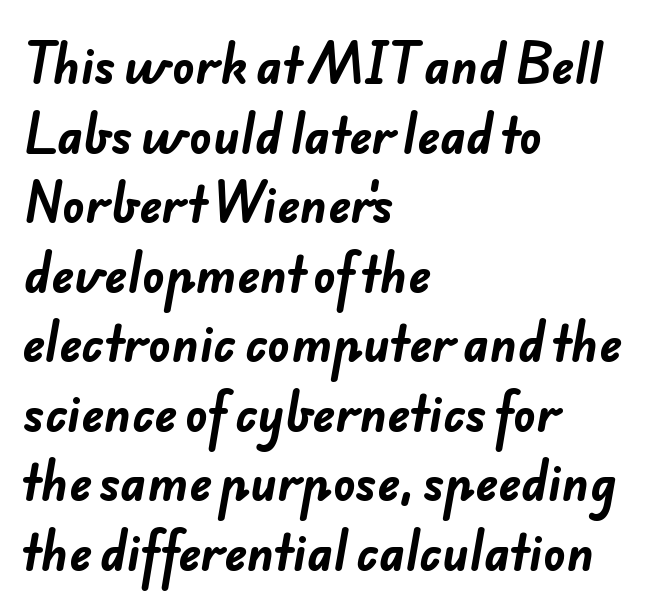
The image shows 47 px bold sans-serif type; set left-aligned, normal line spacing (1.48x), normal letter spacing, not underlined; low stroke contrast and a small x-height.
